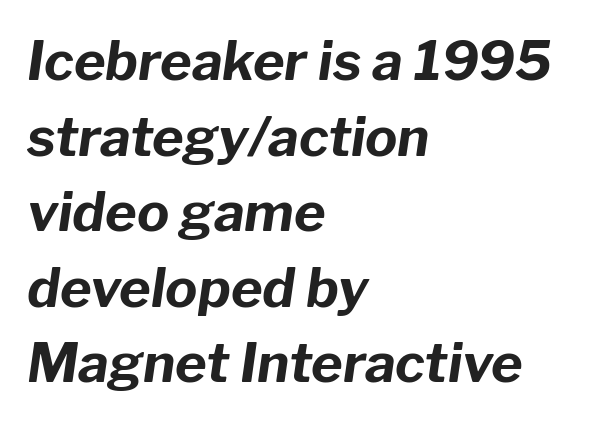
{"italic": "yes", "lean": "right", "slant_degrees": 8, "bold": "yes", "weight": "bold", "width": "normal", "stroke_contrast": "low", "x_height": "medium", "monospaced": "no", "underline": "no", "align": "left", "line_spacing": "normal", "line_spacing_ratio": 1.4, "letter_spacing": "normal", "letter_spacing_em": 0.0, "glyph_px": 54}
